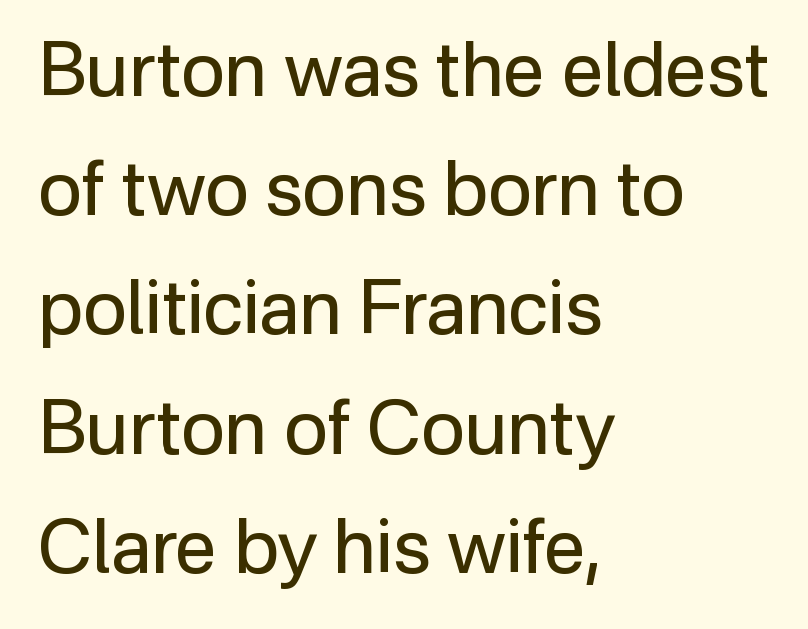
Posture: vertical. The letters advance in unequal steps, a hallmark of proportional type. Decoration check: the copy has no underline. The block of text has a typical density, with ordinary space between rows.
